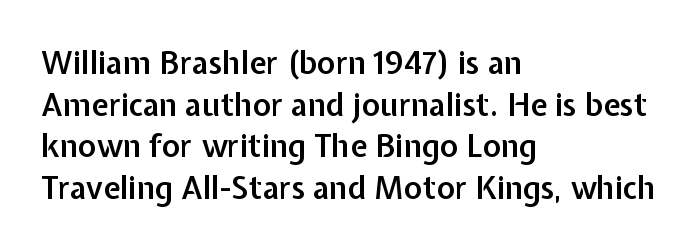
Q: Is the text bold? A: Semi-bold.
Q: Is the text italic (slanted)? A: No, it is upright.
Q: Is the typeface a serif or a sans-serif typeface? A: Sans-serif.
Q: Is the text underlined? A: No.
Q: How is the paragraph aligned? A: Left-aligned.
Q: Is the spacing between letters normal or unusually wide? A: Normal.
Q: Is the spacing between lines tight, normal or loose? A: Normal.
Q: Width (condensed, normal, or wide)? A: Normal.
Q: Stroke contrast? A: Low.
Q: x-height? A: Medium.
Q: Monospaced? A: No.
